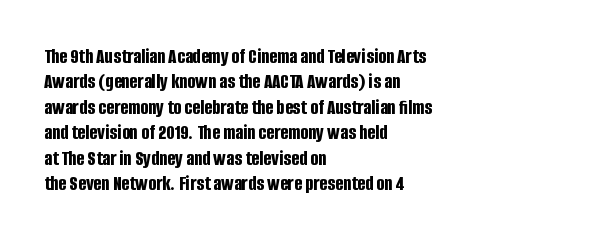
The image shows 21 px bold type, upright; set left-aligned, line spacing 1.21x, normal letter spacing, not underlined.
